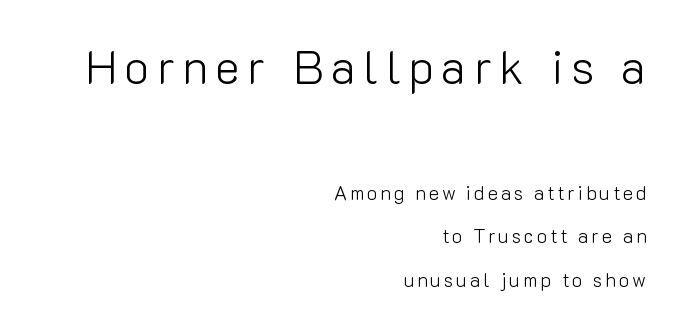
The image shows 47 px light sans-serif type, upright; set right-aligned, loose line spacing (2.3x), not underlined; the first (top) block is 2.47x larger; low stroke contrast and a medium x-height.
